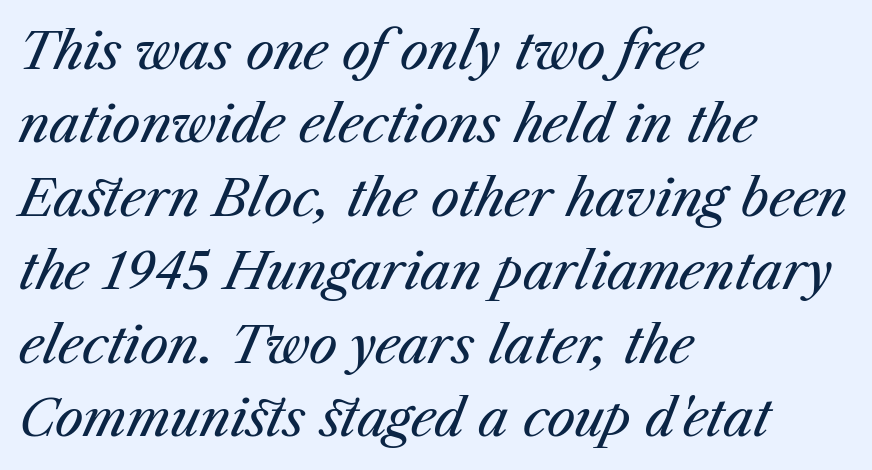
{"italic": "yes", "lean": "right", "slant_degrees": 23, "bold": "no", "weight": "regular", "width": "normal", "stroke_contrast": "medium", "x_height": "medium", "monospaced": "no", "underline": "no", "align": "left", "line_spacing": "normal", "line_spacing_ratio": 1.44, "letter_spacing": "normal", "letter_spacing_em": 0.0, "glyph_px": 51}
